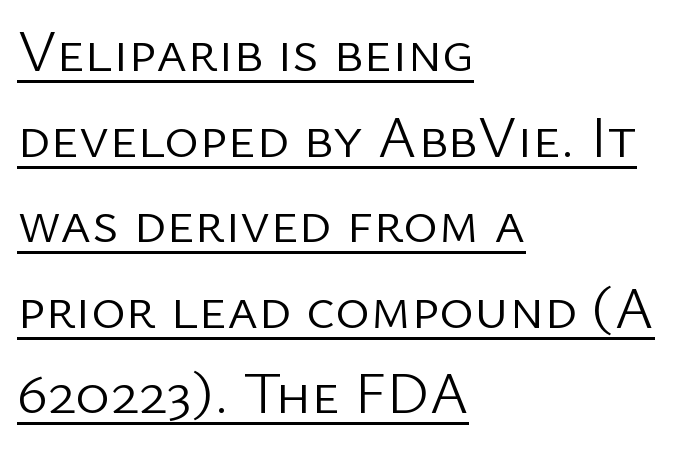
{"serif": "no", "italic": "no", "bold": "no", "weight": "light", "width": "normal", "stroke_contrast": "low", "x_height": "medium", "monospaced": "no", "underline": "yes", "align": "left", "line_spacing": "normal", "line_spacing_ratio": 1.45, "letter_spacing": "normal", "letter_spacing_em": 0.0, "glyph_px": 59}
